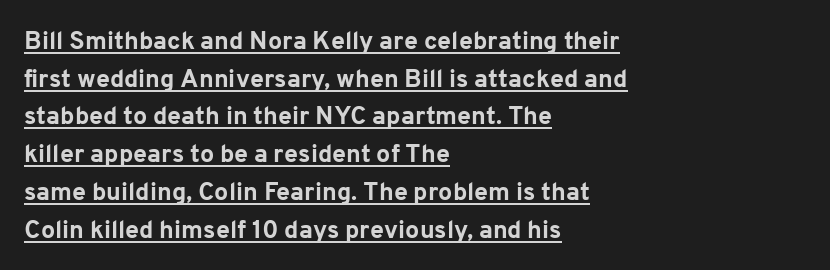
Weight: bold. One-word summary of the alignment: left. You can see a thin bar hugging the bottom of the glyphs. Unlike italic type, these characters show no tilt at all. Tracking value appears to be zero — textbook default spacing.
